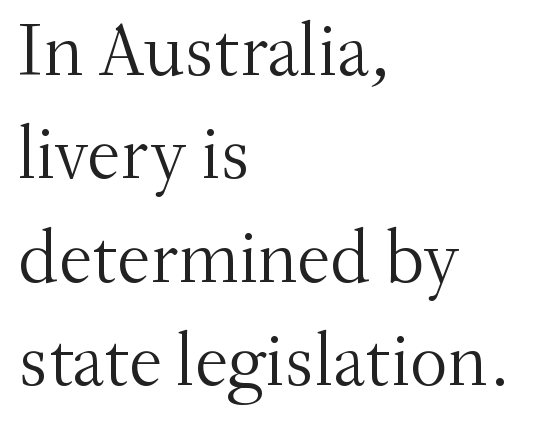
The image shows 75 px light serif type, upright; set left-aligned, normal line spacing (1.38x), normal letter spacing, not underlined; medium stroke contrast and a small x-height.
